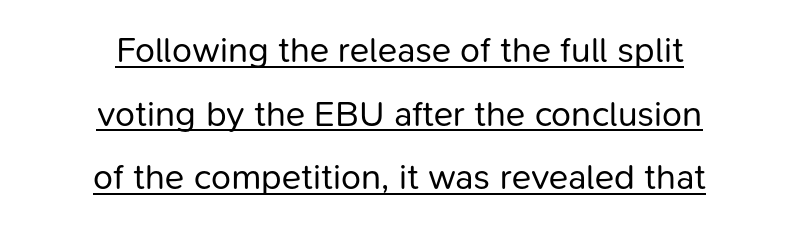
The image shows 36 px regular-weight sans-serif type, upright; set centered, line spacing 1.77x, normal letter spacing, underlined; low stroke contrast and a medium x-height.
